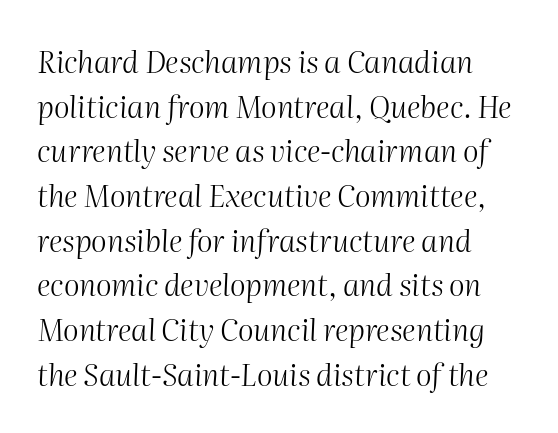
{"italic": "yes", "lean": "right", "slant_degrees": 2, "bold": "no", "weight": "light", "width": "normal", "stroke_contrast": "medium", "x_height": "medium", "monospaced": "no", "underline": "no", "align": "left", "line_spacing": "normal", "line_spacing_ratio": 1.49, "letter_spacing": "normal", "letter_spacing_em": 0.0, "glyph_px": 30}
